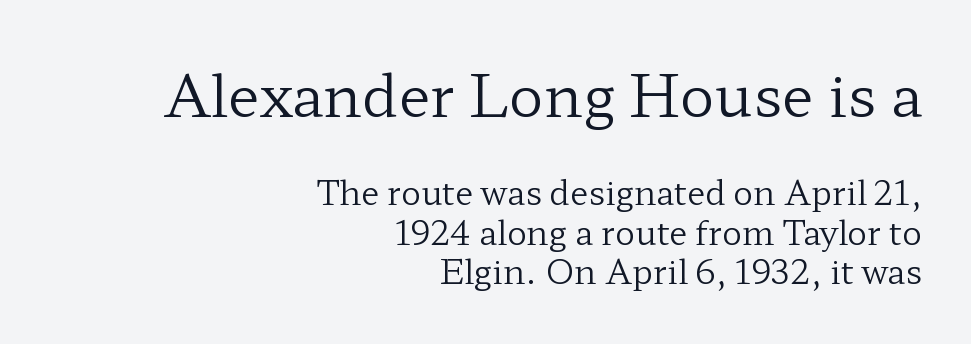
Q: Is the text bold? A: No.
Q: Is the text italic (slanted)? A: No, it is upright.
Q: Is the typeface a serif or a sans-serif typeface? A: Serif.
Q: Is the text underlined? A: No.
Q: How is the paragraph aligned? A: Right-aligned.
Q: Is the spacing between letters normal or unusually wide? A: Normal.
Q: Which block of text is set in a larger size, the first (top) or the second (bottom)? A: The first (top) one.
Q: Width (condensed, normal, or wide)? A: Wide.
Q: Stroke contrast? A: Low.
Q: x-height? A: Medium.
Q: Monospaced? A: No.
